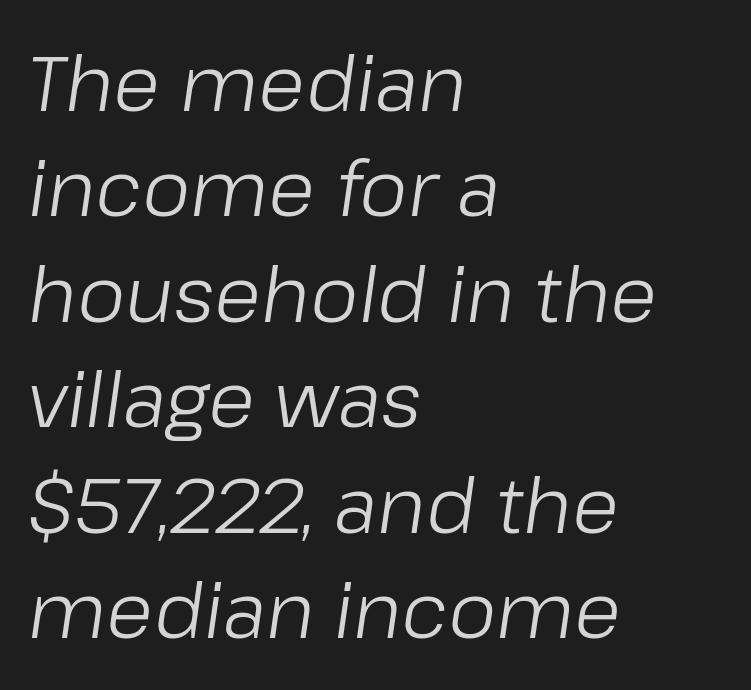
The image shows 77 px light type, italic (leaning right); set left-aligned, normal line spacing (1.37x), normal letter spacing, not underlined; low stroke contrast and a medium x-height.
